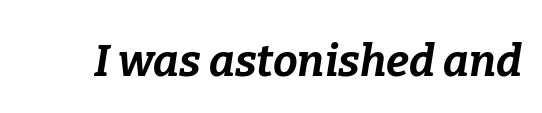
{"italic": "yes", "lean": "right", "slant_degrees": 9, "bold": "yes", "weight": "bold", "width": "normal", "stroke_contrast": "low", "x_height": "medium", "monospaced": "no", "underline": "no", "letter_spacing": "normal", "letter_spacing_em": 0.0, "glyph_px": 44}
